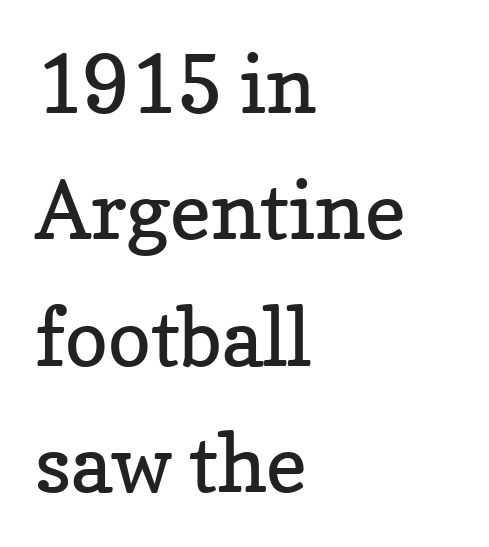
The image shows 80 px regular-weight serif type, upright; set left-aligned, normal line spacing (1.58x), normal letter spacing, not underlined; low stroke contrast and a medium x-height.
